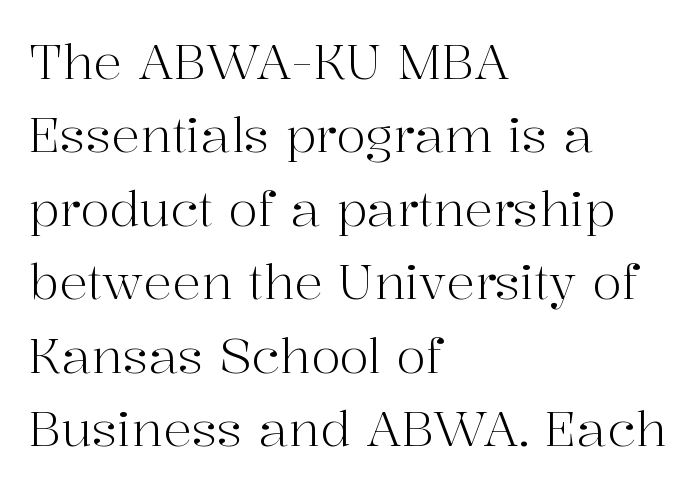
The image shows 48 px light serif type, upright; set left-aligned, normal line spacing (1.53x), normal letter spacing, not underlined; high stroke contrast and a medium x-height.
